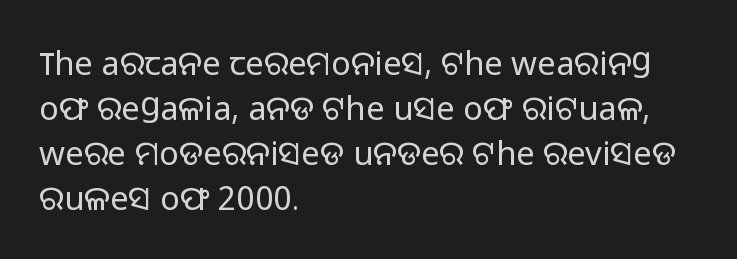
Default kerning and tracking; the words read as compact shapes. Each letter's strokes conclude bluntly, with no projecting serifs. The face used here is proportionally spaced, like ordinary book or web type. If you drew a ruler down the left edge, every line would touch it.
